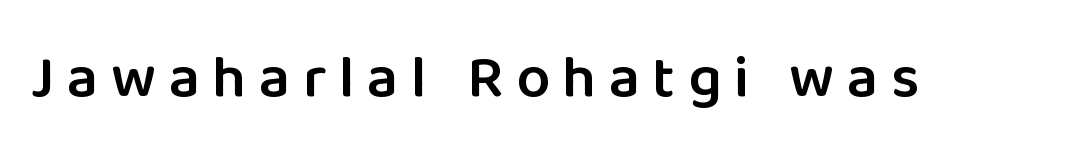
The image shows 60 px semibold sans-serif type, upright; set unusually wide letter spacing (+0.21 em), not underlined; low stroke contrast and a medium x-height.
